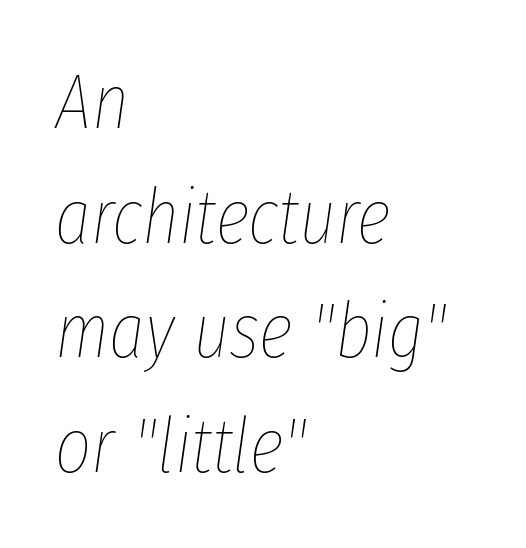
The image shows 78 px thin, condensed type, italic (leaning right); set left-aligned, normal line spacing (1.47x), normal letter spacing, not underlined; low stroke contrast and a medium x-height.
